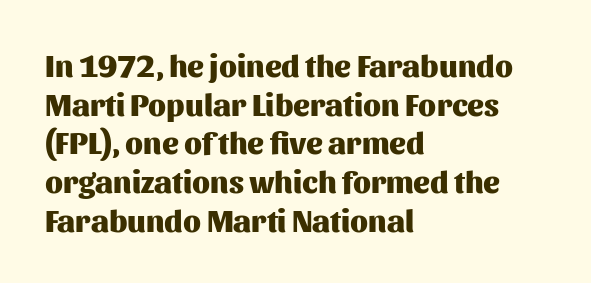
The image shows 31 px heavy sans-serif type, upright; set left-aligned, normal line spacing (1.25x), normal letter spacing, not underlined; medium stroke contrast and a medium x-height.
